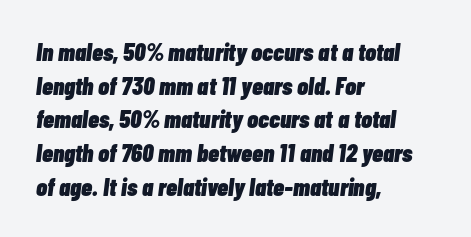
The image shows 25 px bold type, italic (leaning right); set left-aligned, normal line spacing (1.35x), normal letter spacing, not underlined.
